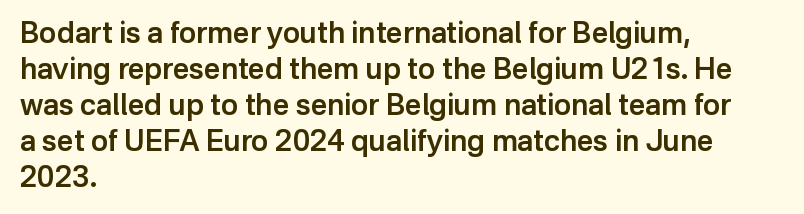
The image shows 29 px semibold sans-serif type, upright; set left-aligned, line spacing 1.24x, normal letter spacing, not underlined; low stroke contrast and a medium x-height.
